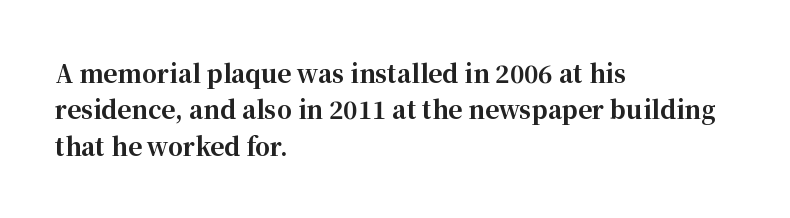
{"italic": "no", "bold": "yes", "underline": "no", "align": "left", "line_spacing": "normal", "line_spacing_ratio": 1.52, "letter_spacing": "normal", "letter_spacing_em": 0.0, "glyph_px": 24}
